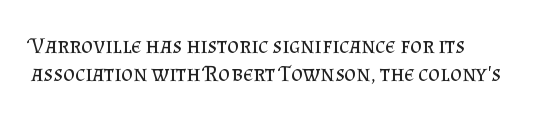
Q: Is the text bold? A: No.
Q: Is the text italic (slanted)? A: No, it is upright.
Q: Is the text underlined? A: No.
Q: Is the spacing between letters normal or unusually wide? A: Normal.
